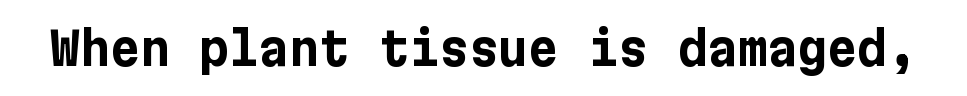
{"serif": "no", "italic": "no", "bold": "yes", "weight": "bold", "width": "normal", "stroke_contrast": "low", "x_height": "medium", "underline": "no", "letter_spacing": "normal", "letter_spacing_em": 0.0, "glyph_px": 46}
